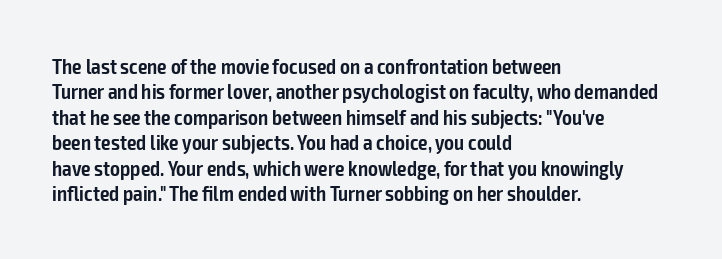
Q: Is the text bold? A: Semi-bold.
Q: Is the text italic (slanted)? A: No, it is upright.
Q: Is the text underlined? A: No.
Q: How is the paragraph aligned? A: Left-aligned.
Q: Is the spacing between letters normal or unusually wide? A: Normal.
